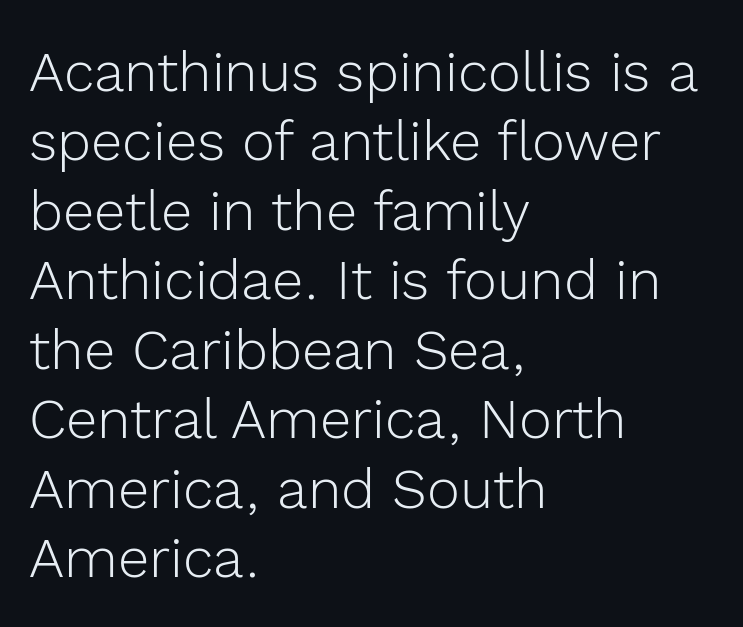
The image shows 56 px light sans-serif type, upright; set left-aligned, line spacing 1.24x, normal letter spacing, not underlined; a medium x-height.
